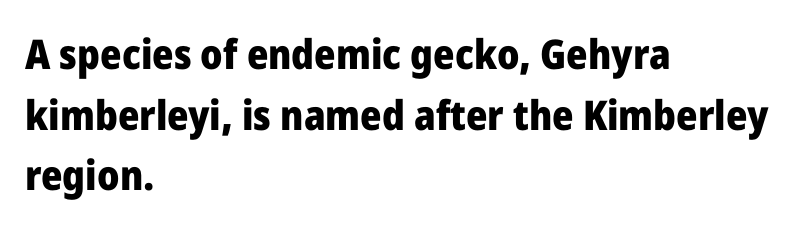
{"serif": "no", "italic": "no", "bold": "yes", "weight": "heavy", "width": "normal", "stroke_contrast": "low", "x_height": "medium", "monospaced": "no", "underline": "no", "align": "left", "line_spacing": "normal", "line_spacing_ratio": 1.48, "letter_spacing": "normal", "letter_spacing_em": 0.0, "glyph_px": 41}
